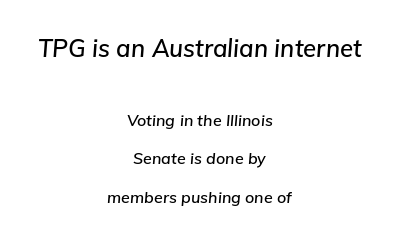
The image shows 24 px text type, italic (leaning right); set centered, loose line spacing (2.4x), normal letter spacing, not underlined; the first (top) block is 1.5x larger.
